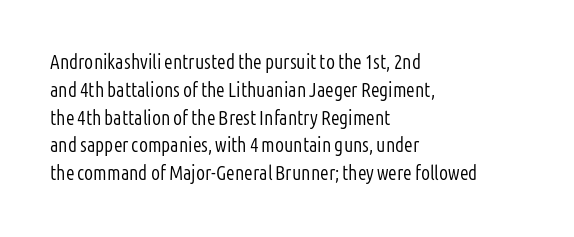
Nothing heavy about these letters — not bold at all. Compared with a centered layout, this one pins lines to the left instead. Spacing between characters is what you'd get straight out of the box. Posture: vertical. Anything drawn beneath the words? Only blank space.
